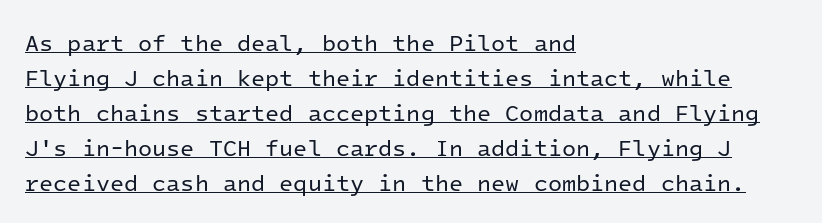
The lines sit at an ordinary, default distance from one another. Nothing heavy about these letters — not bold at all. Notice how the passage keeps a crisp vertical edge on the left only. Is there any slant? The stems are plumb.
